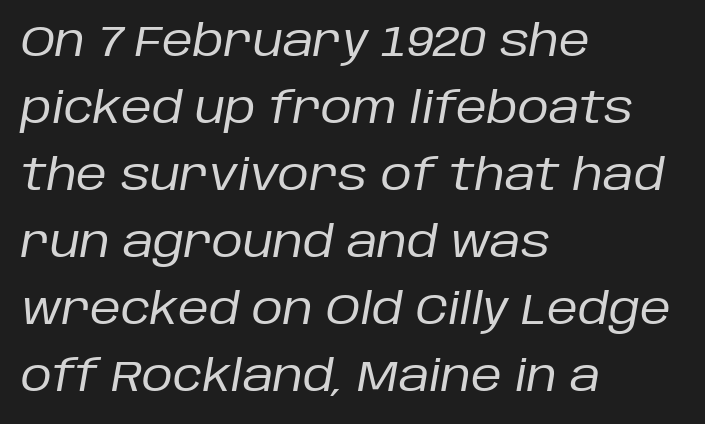
{"italic": "yes", "lean": "right", "slant_degrees": 10, "bold": "no", "weight": "regular", "width": "normal", "stroke_contrast": "low", "x_height": "large", "monospaced": "no", "underline": "no", "align": "left", "line_spacing": "normal", "line_spacing_ratio": 1.56, "letter_spacing": "normal", "letter_spacing_em": 0.0, "glyph_px": 43}
